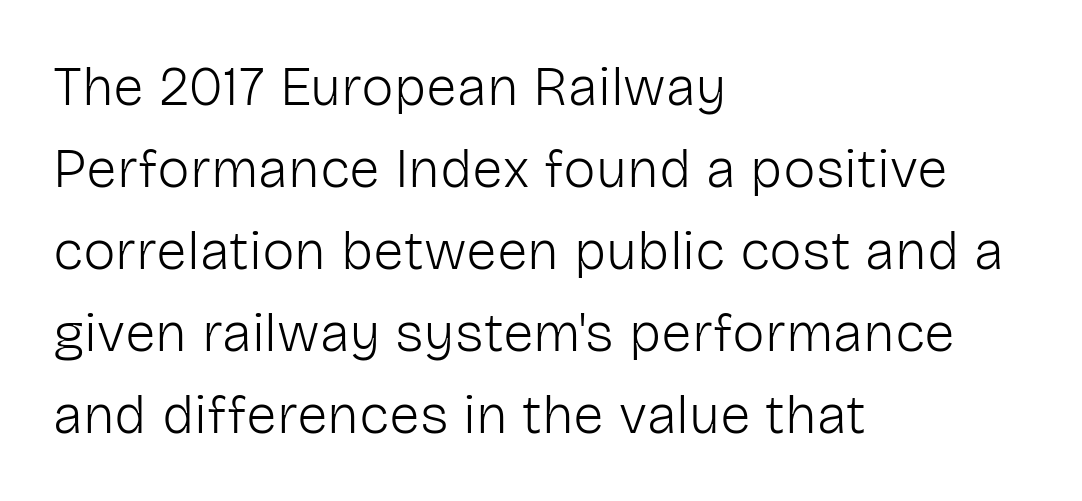
Type style note: lacks serifs. Standard letterfit; no display-style spreading of the glyphs. The space between consecutive lines is moderate. The passage shown is typed in a proportional face where columns would drift. The ragged edge is on the right, which tells us the setting is flush left.
